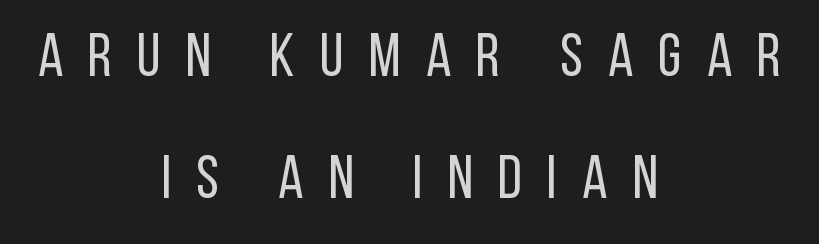
Q: Is the text bold? A: No.
Q: Is the text italic (slanted)? A: No, it is upright.
Q: Is the typeface a serif or a sans-serif typeface? A: Sans-serif.
Q: Is the text underlined? A: No.
Q: How is the paragraph aligned? A: Centered.
Q: Is the spacing between letters normal or unusually wide? A: Unusually wide.
Q: Is the spacing between lines tight, normal or loose? A: Loose.
Q: Width (condensed, normal, or wide)? A: Condensed.
Q: Stroke contrast? A: Low.
Q: x-height? A: Large.
Q: Monospaced? A: No.
